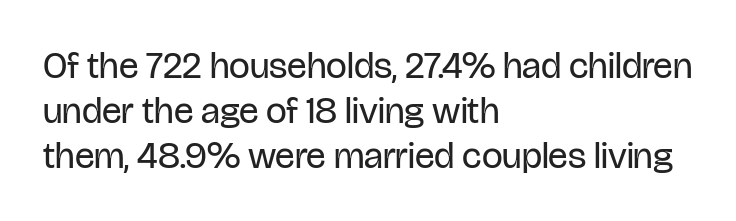
Compared with a centered layout, this one pins lines to the left instead. This sample has the flowing, uneven cadence of proportional lettering. A typesetter would call this zero additional tracking. Weight class: somewhere from thin through regular.
